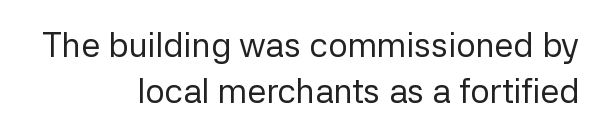
Q: Is the text bold? A: No.
Q: Is the text italic (slanted)? A: No, it is upright.
Q: Is the typeface a serif or a sans-serif typeface? A: Sans-serif.
Q: Is the text underlined? A: No.
Q: How is the paragraph aligned? A: Right-aligned.
Q: Is the spacing between letters normal or unusually wide? A: Normal.
Q: Is the spacing between lines tight, normal or loose? A: Normal.
Q: Width (condensed, normal, or wide)? A: Normal.
Q: Stroke contrast? A: Low.
Q: x-height? A: Medium.
Q: Monospaced? A: No.
